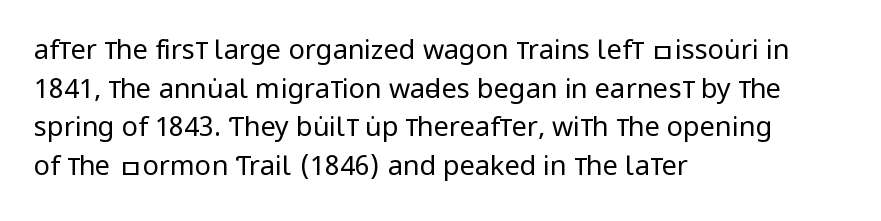
The image shows 27 px text type, upright; set left-aligned, normal line spacing (1.43x), normal letter spacing, not underlined.
